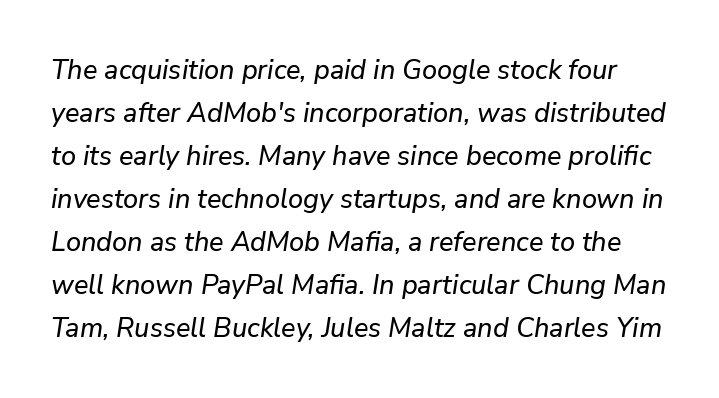
Q: Is the text italic (slanted)? A: Yes, it leans right by about 9 degrees.
Q: Is the text underlined? A: No.
Q: Is the spacing between letters normal or unusually wide? A: Normal.
Q: Is the spacing between lines tight, normal or loose? A: Normal.
